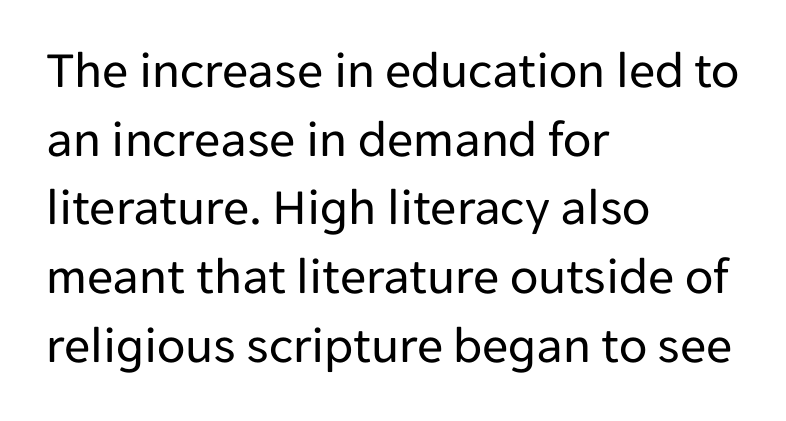
Q: Is the text bold? A: No.
Q: Is the text italic (slanted)? A: No, it is upright.
Q: Is the typeface a serif or a sans-serif typeface? A: Sans-serif.
Q: Is the text underlined? A: No.
Q: How is the paragraph aligned? A: Left-aligned.
Q: Is the spacing between letters normal or unusually wide? A: Normal.
Q: Is the spacing between lines tight, normal or loose? A: Normal.
Q: Width (condensed, normal, or wide)? A: Normal.
Q: Stroke contrast? A: Low.
Q: x-height? A: Medium.
Q: Monospaced? A: No.
